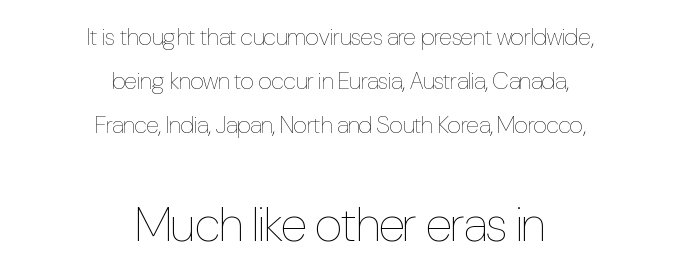
The image shows 49 px thin, condensed type, upright; set centered, line spacing 1.83x, normal letter spacing, not underlined; the second (bottom) block is 2.04x larger; low stroke contrast and a medium x-height.
